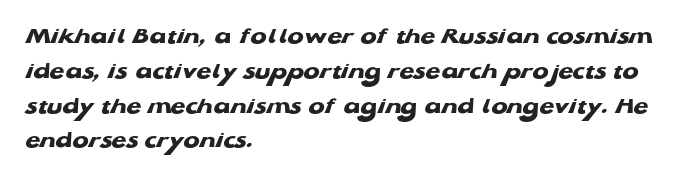
Casual observation: everything's shoved over to the left. The horizontal fit of the characters is conventional and even. The characters look thick and weighty, a clear bold. The zone under the glyphs is completely vacant. Notice how descenders clear the ascenders below comfortably — that's standard leading.
